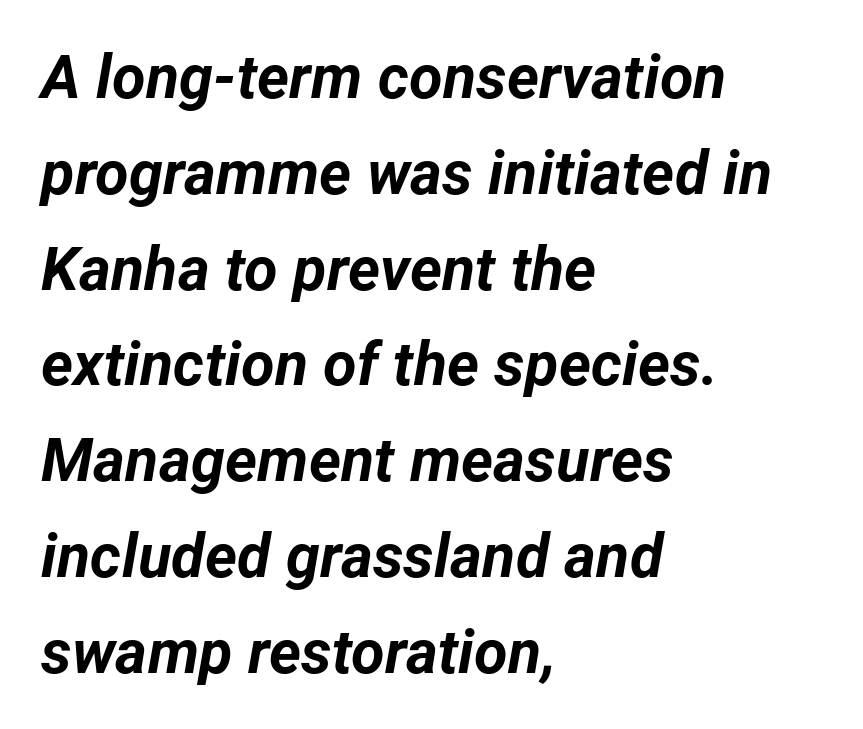
The image shows 61 px bold type, italic (leaning right); set left-aligned, normal line spacing (1.57x), normal letter spacing, not underlined; low stroke contrast and a medium x-height.
